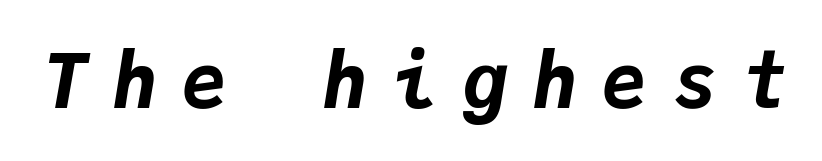
The image shows 76 px bold type, italic (leaning right), monospaced; set unusually wide letter spacing (+0.32 em), not underlined; low stroke contrast and a medium x-height.
